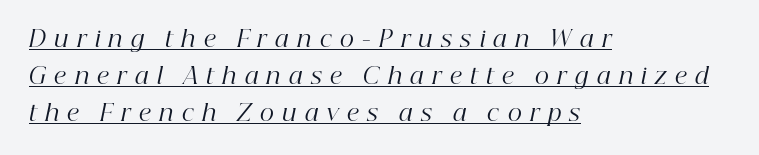
Look at the tracking — it's clearly loosened, letters drifting apart. Caption: face not bold, strokes unweighted. Baseline-to-baseline distance is the conventional proportion of letter height. This sample uses an oblique cut, with every glyph tilted off the vertical. Descenders here cross a horizontal rule under the line.
